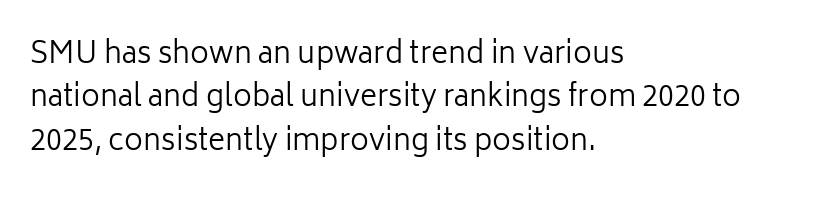
Q: Is the text bold? A: No.
Q: Is the text italic (slanted)? A: No, it is upright.
Q: Is the typeface a serif or a sans-serif typeface? A: Sans-serif.
Q: Is the text underlined? A: No.
Q: How is the paragraph aligned? A: Left-aligned.
Q: Is the spacing between letters normal or unusually wide? A: Normal.
Q: Is the spacing between lines tight, normal or loose? A: Normal.
Q: Width (condensed, normal, or wide)? A: Normal.
Q: Stroke contrast? A: Low.
Q: x-height? A: Medium.
Q: Monospaced? A: No.
